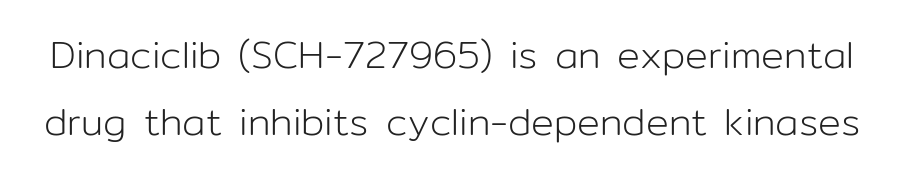
{"serif": "no", "italic": "no", "bold": "no", "weight": "light", "width": "normal", "stroke_contrast": "low", "x_height": "medium", "monospaced": "no", "underline": "no", "line_spacing_ratio": 1.76, "letter_spacing": "normal", "letter_spacing_em": 0.0, "glyph_px": 38}
